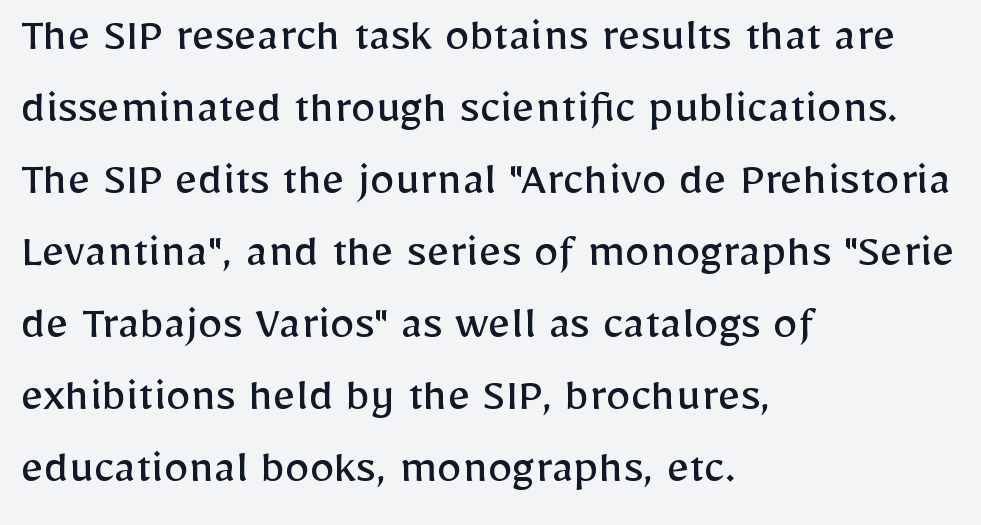
The image shows 50 px regular-weight sans-serif type, upright; set left-aligned, normal line spacing (1.44x), normal letter spacing, not underlined; low stroke contrast and a medium x-height.
